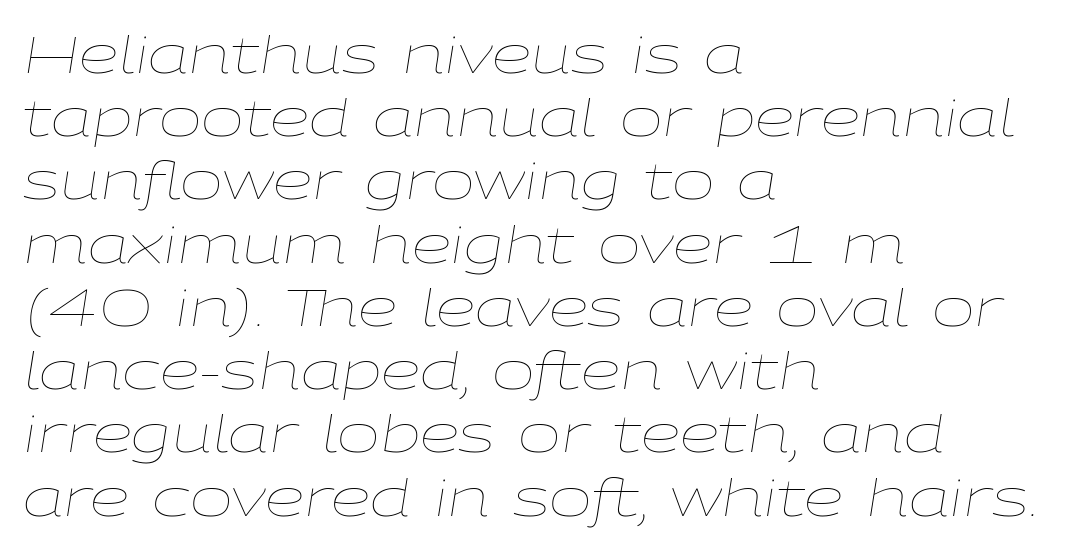
{"italic": "yes", "lean": "right", "slant_degrees": 9, "bold": "no", "weight": "thin", "width": "wide", "stroke_contrast": "low", "x_height": "medium", "monospaced": "no", "underline": "no", "align": "left", "line_spacing_ratio": 1.24, "letter_spacing": "normal", "letter_spacing_em": 0.0, "glyph_px": 51}
